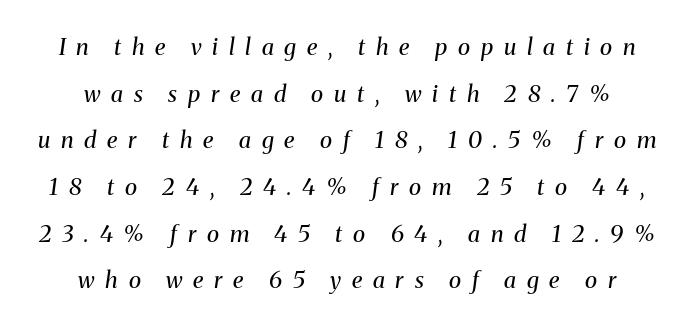
{"italic": "yes", "lean": "right", "slant_degrees": 8, "bold": "no", "underline": "no", "line_spacing": "loose", "line_spacing_ratio": 2.03, "letter_spacing": "wide", "letter_spacing_em": 0.47, "glyph_px": 23}
